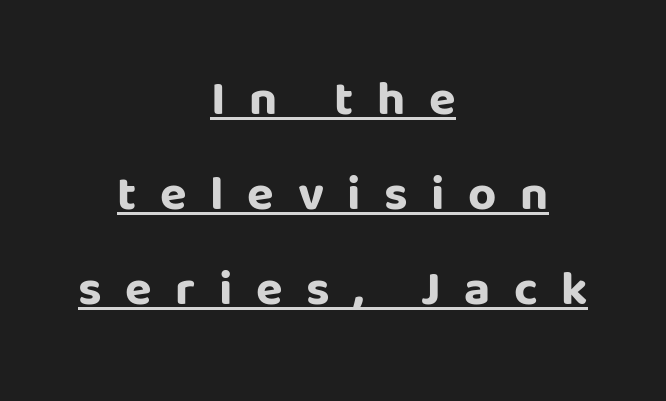
The image shows 49 px bold sans-serif type, upright; set centered, loose line spacing (1.94x), unusually wide letter spacing (+0.48 em), underlined; low stroke contrast and a large x-height.
